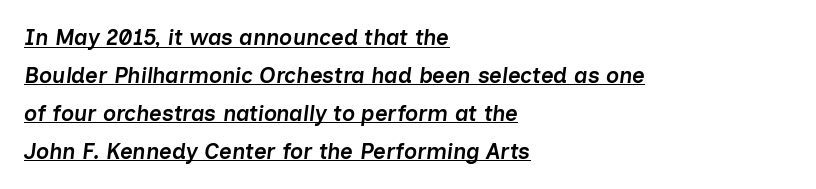
The image shows 22 px text type, italic (leaning right); set left-aligned, line spacing 1.72x, normal letter spacing, underlined.
